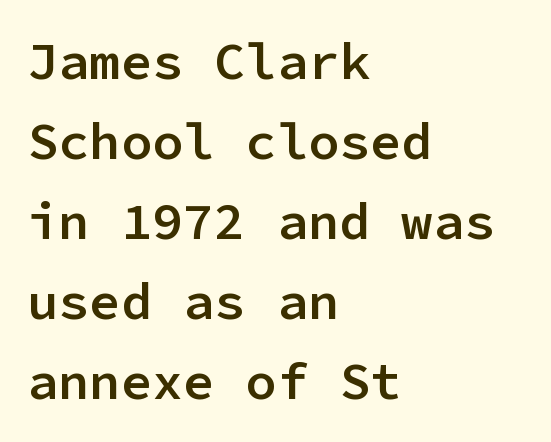
{"serif": "no", "italic": "no", "bold": "semi", "weight": "semibold", "width": "normal", "stroke_contrast": "low", "x_height": "medium", "monospaced": "yes", "underline": "no", "align": "left", "line_spacing": "normal", "line_spacing_ratio": 1.54, "letter_spacing": "normal", "letter_spacing_em": 0.0, "glyph_px": 52}
